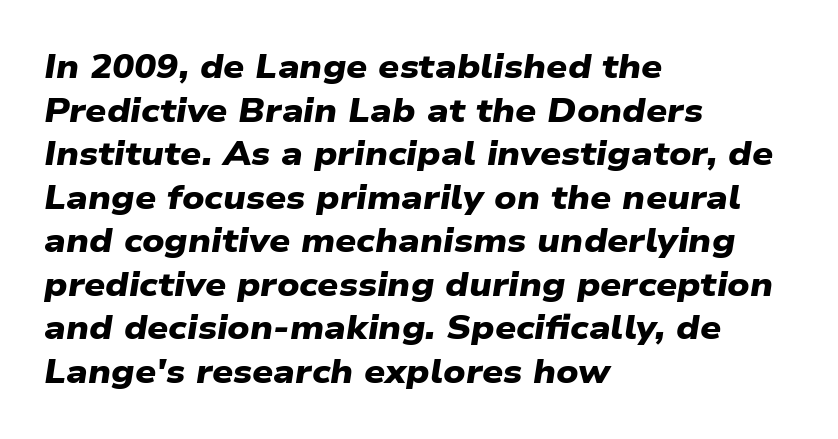
The image shows 33 px heavy, wide sans-serif type; set left-aligned, normal line spacing (1.32x), normal letter spacing, not underlined; low stroke contrast and a medium x-height.
